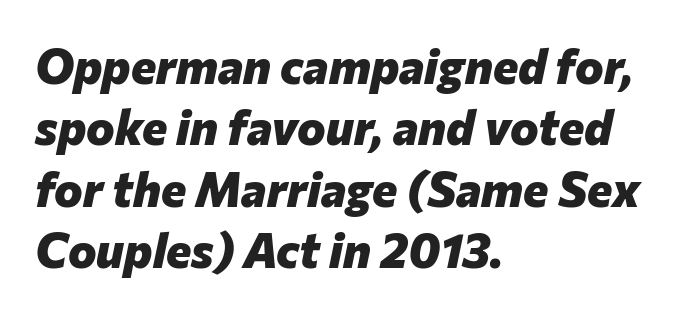
{"italic": "yes", "lean": "right", "slant_degrees": 12, "bold": "yes", "weight": "heavy", "width": "normal", "stroke_contrast": "low", "x_height": "medium", "monospaced": "no", "underline": "no", "align": "left", "line_spacing": "normal", "line_spacing_ratio": 1.28, "letter_spacing": "normal", "letter_spacing_em": 0.0, "glyph_px": 48}
